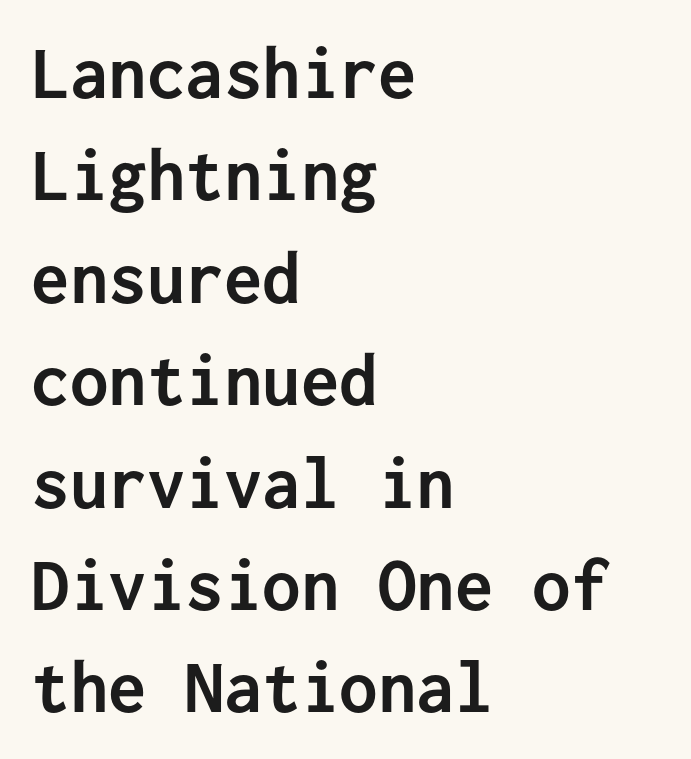
{"serif": "no", "italic": "no", "bold": "yes", "weight": "semibold", "width": "normal", "stroke_contrast": "low", "x_height": "medium", "monospaced": "yes", "underline": "no", "align": "left", "line_spacing": "normal", "line_spacing_ratio": 1.33, "letter_spacing": "normal", "letter_spacing_em": 0.0, "glyph_px": 77}
